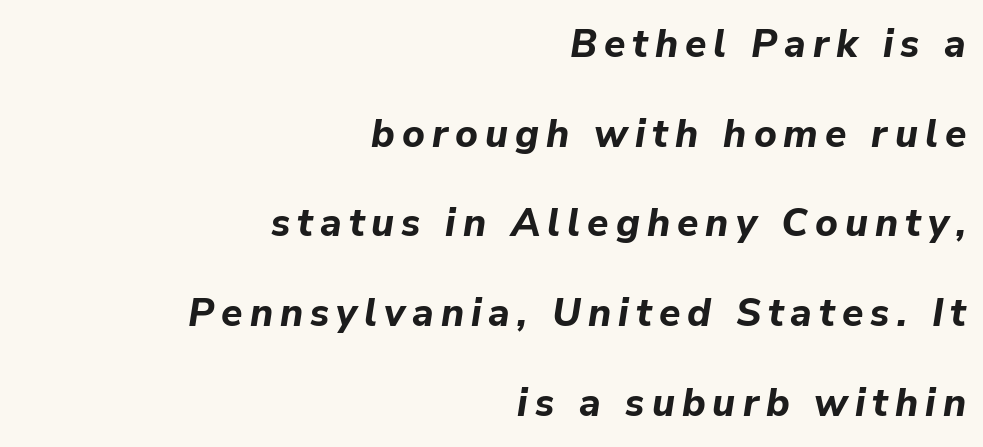
{"italic": "yes", "lean": "right", "slant_degrees": 9, "bold": "yes", "weight": "bold", "width": "normal", "stroke_contrast": "low", "x_height": "medium", "monospaced": "no", "underline": "no", "align": "right", "line_spacing": "loose", "line_spacing_ratio": 2.3, "glyph_px": 39}
